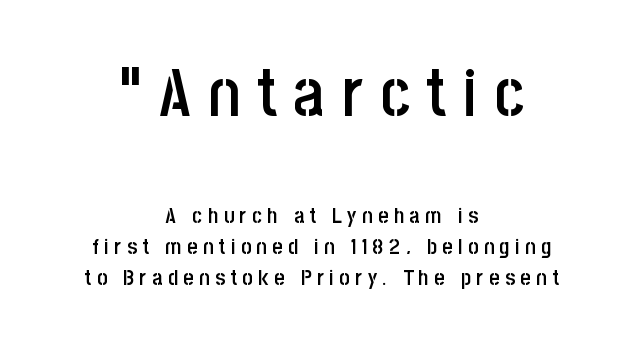
The image shows 67 px semibold, condensed sans-serif type, upright; set centered, normal line spacing (1.42x), unusually wide letter spacing (+0.25 em), not underlined; the first (top) block is 3.05x larger; low stroke contrast and a large x-height.
